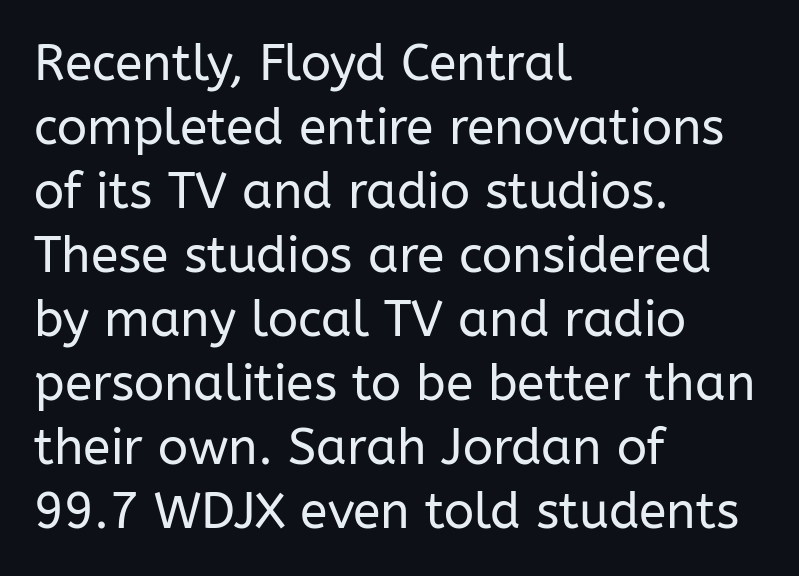
{"serif": "no", "italic": "no", "bold": "no", "weight": "regular", "width": "normal", "stroke_contrast": "low", "x_height": "medium", "monospaced": "no", "underline": "no", "align": "left", "line_spacing": "normal", "line_spacing_ratio": 1.28, "letter_spacing": "normal", "letter_spacing_em": 0.0, "glyph_px": 50}
